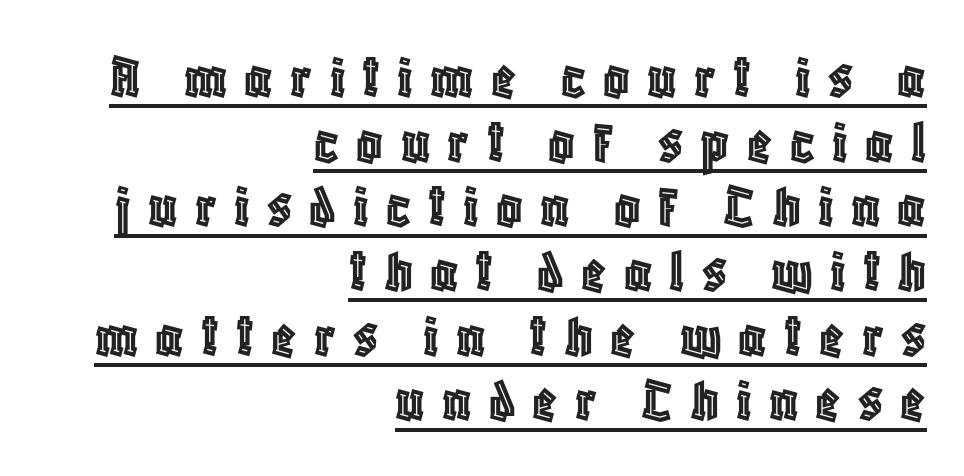
The image shows 64 px condensed type, upright; set right-aligned, tight line spacing (1.01x), unusually wide letter spacing (+0.27 em), underlined; a large x-height.
